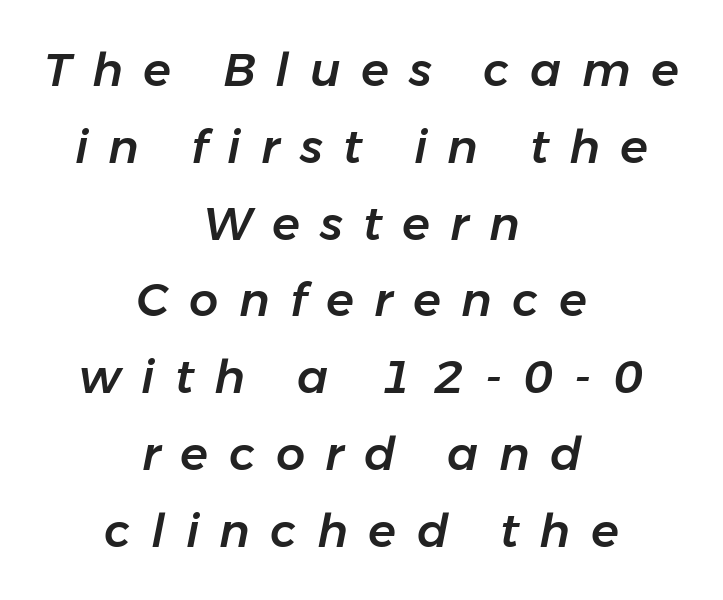
Q: Is the text italic (slanted)? A: Yes, it leans right by about 11 degrees.
Q: Is the text underlined? A: No.
Q: How is the paragraph aligned? A: Centered.
Q: Is the spacing between letters normal or unusually wide? A: Unusually wide.
Q: Is the spacing between lines tight, normal or loose? A: Normal.
Q: Width (condensed, normal, or wide)? A: Normal.
Q: Stroke contrast? A: Low.
Q: x-height? A: Medium.
Q: Monospaced? A: No.
